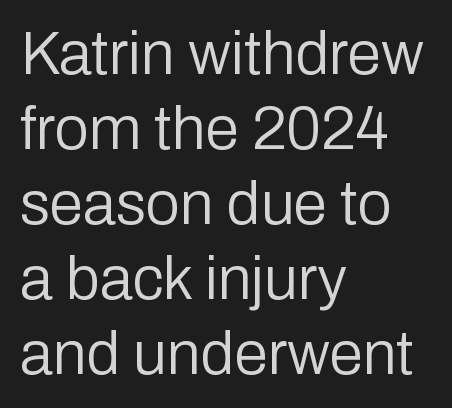
Q: Is the text bold? A: No.
Q: Is the text italic (slanted)? A: No, it is upright.
Q: Is the typeface a serif or a sans-serif typeface? A: Sans-serif.
Q: Is the text underlined? A: No.
Q: How is the paragraph aligned? A: Left-aligned.
Q: Is the spacing between letters normal or unusually wide? A: Normal.
Q: Width (condensed, normal, or wide)? A: Normal.
Q: Stroke contrast? A: Low.
Q: x-height? A: Medium.
Q: Monospaced? A: No.
